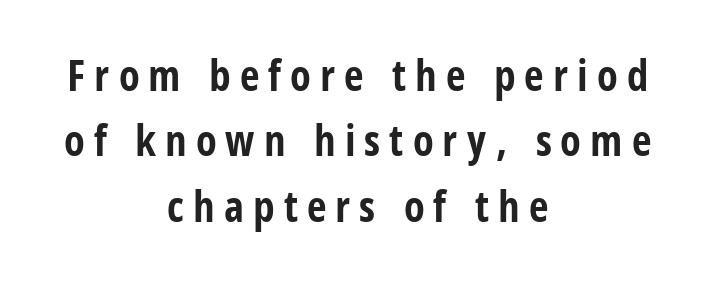
{"serif": "no", "italic": "no", "bold": "yes", "weight": "bold", "width": "condensed", "stroke_contrast": "low", "x_height": "large", "monospaced": "no", "underline": "no", "align": "center", "line_spacing": "normal", "line_spacing_ratio": 1.52, "letter_spacing": "wide", "letter_spacing_em": 0.21, "glyph_px": 43}
